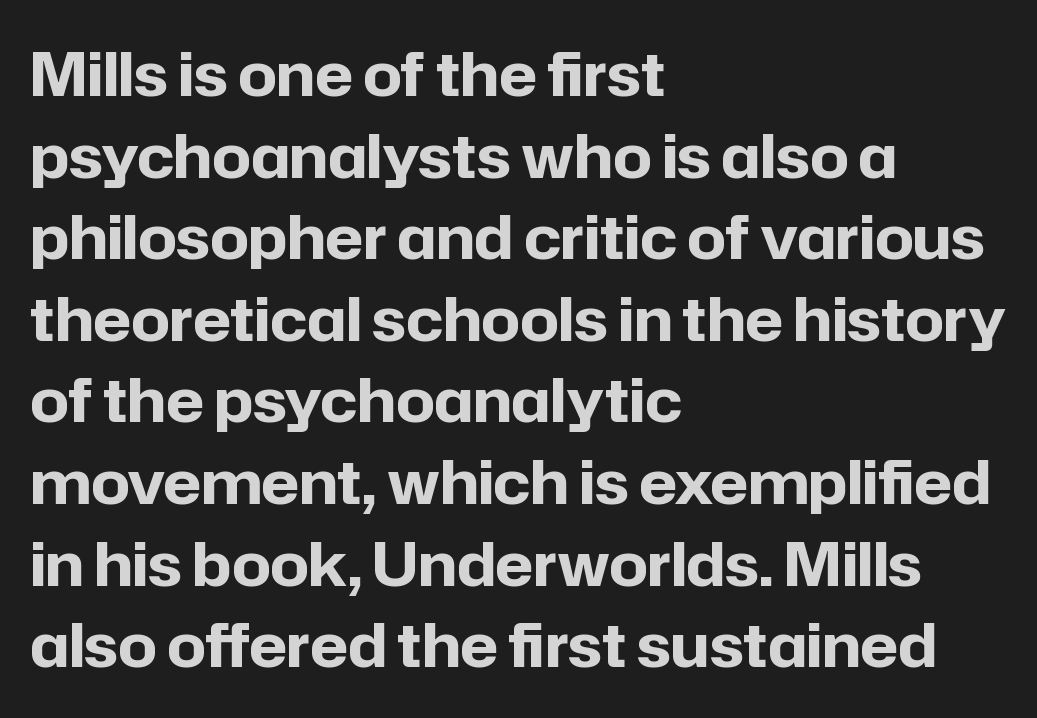
The image shows 60 px bold sans-serif type, upright; set left-aligned, normal line spacing (1.36x), normal letter spacing, not underlined; low stroke contrast and a medium x-height.
